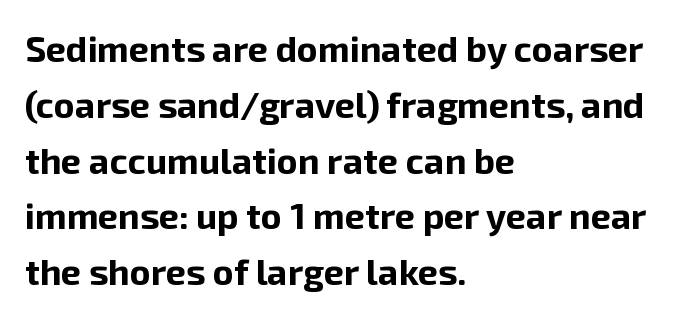
Decoration check: the copy has no underline. Ascenders rise straight up at ninety degrees. The text was rendered using a sans face with plain stroke endings. Each line starts at the same left margin while the right side varies.
